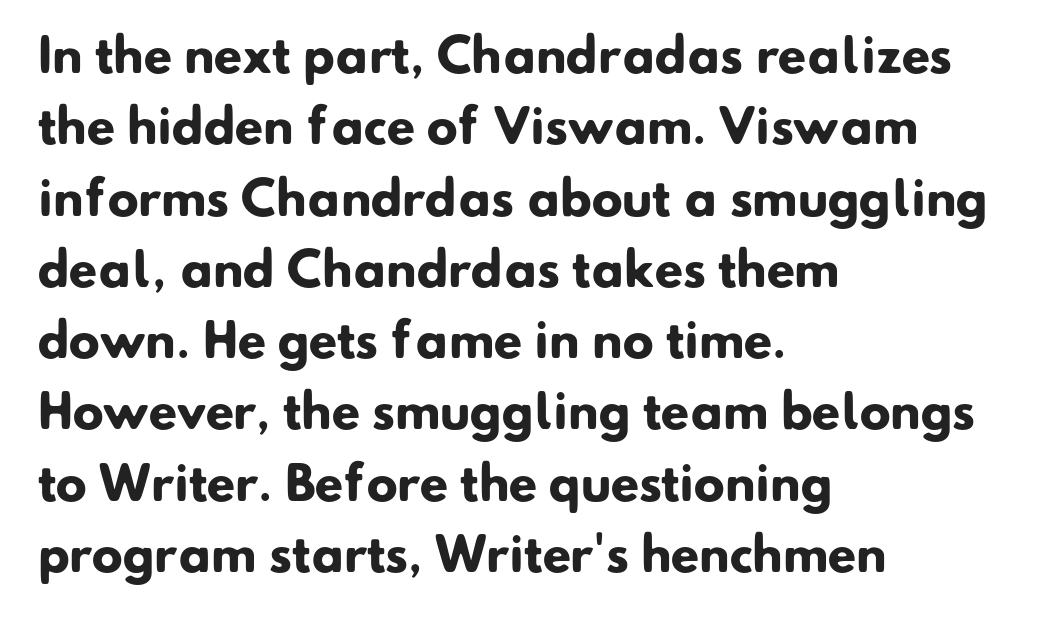
The image shows 46 px heavy sans-serif type; set left-aligned, normal line spacing (1.55x), normal letter spacing, not underlined; low stroke contrast and a small x-height.
